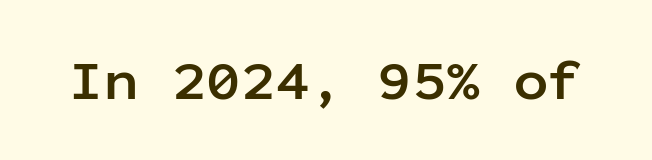
Q: Is the text bold? A: Yes.
Q: Is the text italic (slanted)? A: No, it is upright.
Q: Is the typeface a serif or a sans-serif typeface? A: Sans-serif.
Q: Is the text underlined? A: No.
Q: Is the spacing between letters normal or unusually wide? A: Normal.
Q: Width (condensed, normal, or wide)? A: Normal.
Q: Stroke contrast? A: Low.
Q: x-height? A: Medium.
Q: Monospaced? A: Yes.
